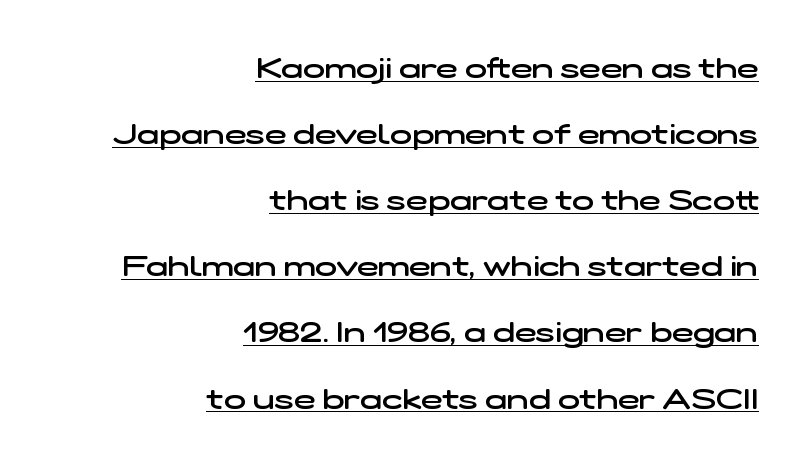
The image shows 29 px semibold, wide sans-serif type; set right-aligned, loose line spacing (2.28x), normal letter spacing, underlined; low stroke contrast and a medium x-height.
